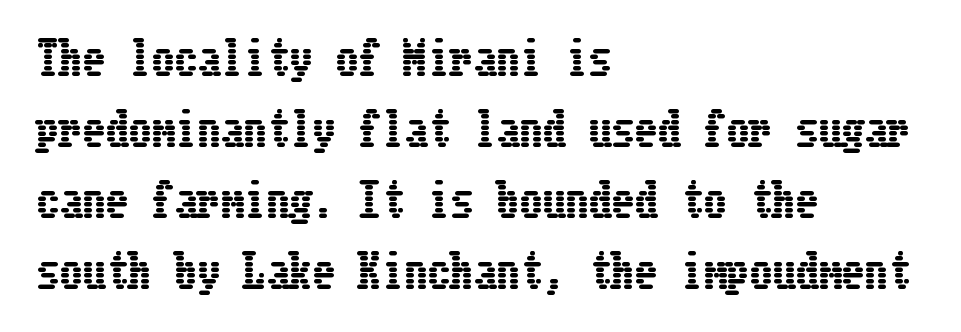
The image shows 46 px condensed type, upright; set left-aligned, normal line spacing (1.54x), normal letter spacing, not underlined; low stroke contrast and a medium x-height.
